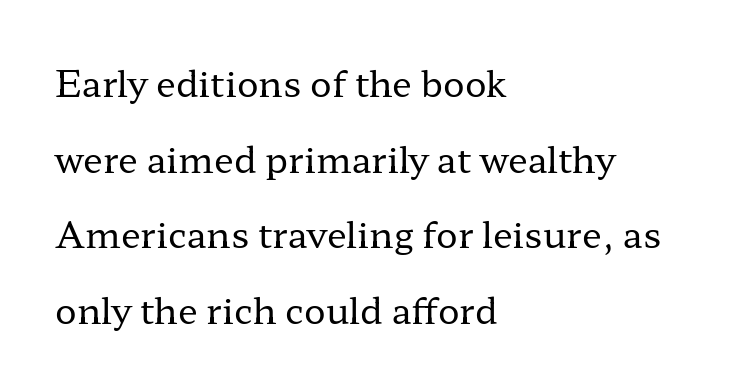
{"serif": "yes", "italic": "no", "bold": "no", "weight": "regular", "width": "wide", "stroke_contrast": "low", "x_height": "medium", "monospaced": "no", "underline": "no", "align": "left", "line_spacing": "loose", "line_spacing_ratio": 2.1, "letter_spacing": "normal", "letter_spacing_em": 0.0, "glyph_px": 36}
